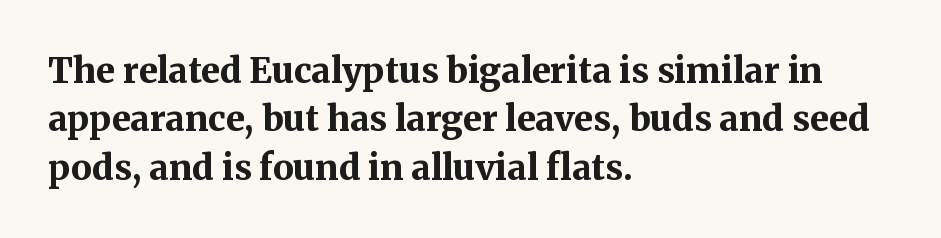
{"serif": "yes", "italic": "no", "bold": "yes", "weight": "bold", "width": "normal", "stroke_contrast": "medium", "x_height": "medium", "monospaced": "no", "underline": "no", "align": "left", "line_spacing": "normal", "line_spacing_ratio": 1.38, "letter_spacing": "normal", "letter_spacing_em": 0.0, "glyph_px": 35}
